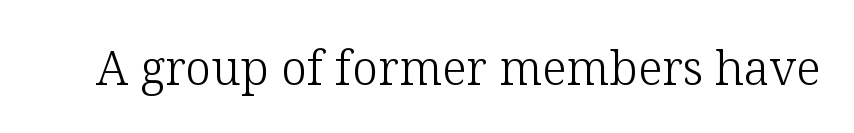
{"serif": "yes", "italic": "no", "bold": "no", "weight": "light", "width": "normal", "stroke_contrast": "low", "x_height": "medium", "monospaced": "no", "underline": "no", "letter_spacing": "normal", "letter_spacing_em": 0.0, "glyph_px": 47}
